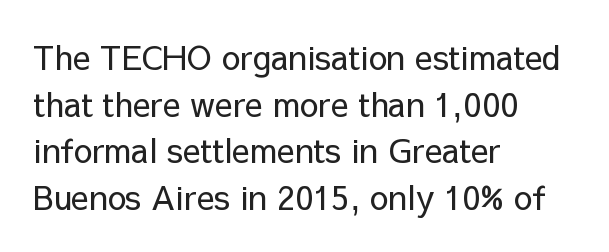
{"serif": "no", "italic": "no", "bold": "no", "weight": "regular", "width": "normal", "stroke_contrast": "low", "x_height": "medium", "monospaced": "no", "underline": "no", "align": "left", "line_spacing": "normal", "line_spacing_ratio": 1.41, "letter_spacing": "normal", "letter_spacing_em": 0.0, "glyph_px": 33}
